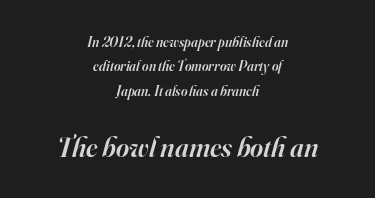
The image shows 28 px semibold serif type, italic (leaning right); set centered, line spacing 1.75x, normal letter spacing, not underlined; the second (bottom) block is 2.0x larger; high stroke contrast and a small x-height.
